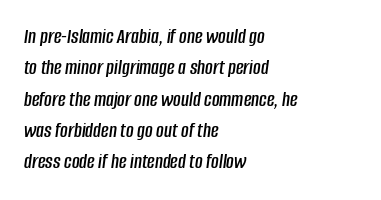
Q: Is the text italic (slanted)? A: Yes, it leans right by about 8 degrees.
Q: Is the text underlined? A: No.
Q: How is the paragraph aligned? A: Left-aligned.
Q: Is the spacing between letters normal or unusually wide? A: Normal.
Q: Is the spacing between lines tight, normal or loose? A: Normal.
